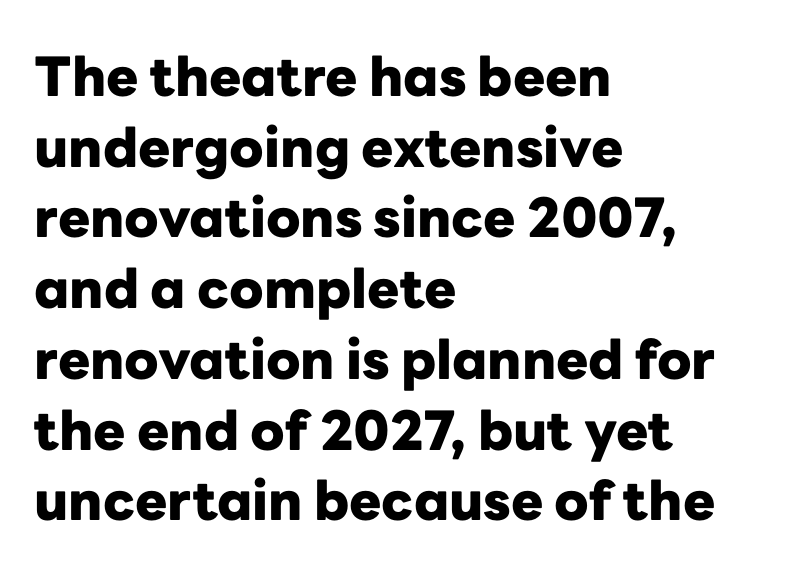
{"serif": "no", "italic": "no", "bold": "yes", "weight": "heavy", "width": "normal", "stroke_contrast": "low", "x_height": "medium", "monospaced": "no", "underline": "no", "align": "left", "line_spacing": "normal", "line_spacing_ratio": 1.31, "letter_spacing": "normal", "letter_spacing_em": 0.0, "glyph_px": 54}
